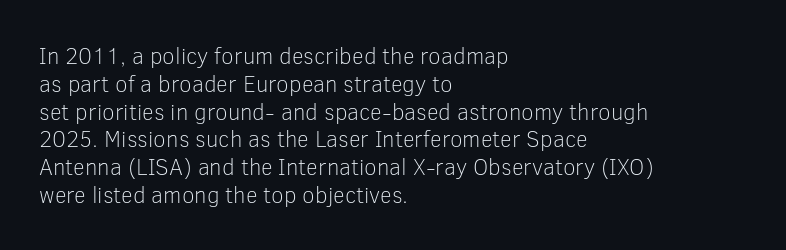
Q: Is the text bold? A: No.
Q: Is the text italic (slanted)? A: No, it is upright.
Q: Is the text underlined? A: No.
Q: How is the paragraph aligned? A: Left-aligned.
Q: Is the spacing between letters normal or unusually wide? A: Normal.
